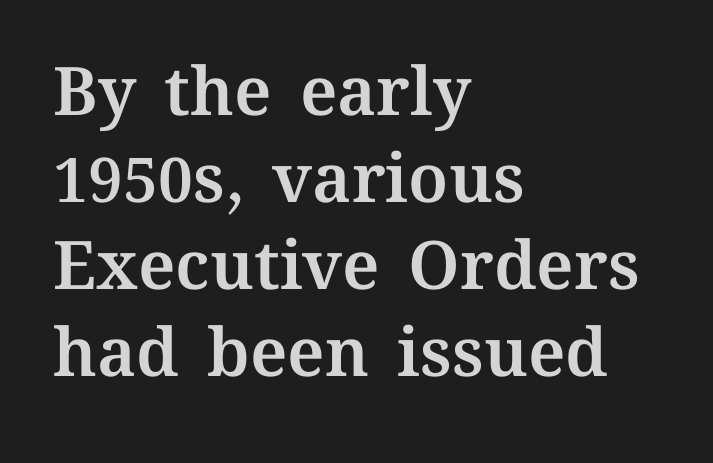
Q: Is the text italic (slanted)? A: No, it is upright.
Q: Is the text underlined? A: No.
Q: How is the paragraph aligned? A: Left-aligned.
Q: Is the spacing between letters normal or unusually wide? A: Normal.
Q: Is the spacing between lines tight, normal or loose? A: Normal.
Q: Width (condensed, normal, or wide)? A: Normal.
Q: Stroke contrast? A: Medium.
Q: x-height? A: Medium.
Q: Monospaced? A: No.
